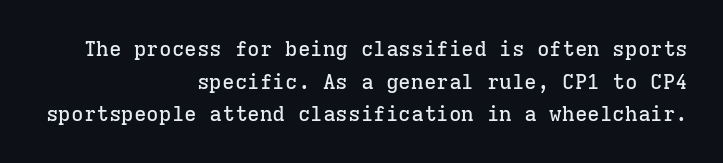
There is no visible air inserted between adjacent glyphs. The compositor pushed each line to the right boundary. Vertical spacing — default. The space directly below the letters is spotless. This is the regular roman posture of the typeface.
